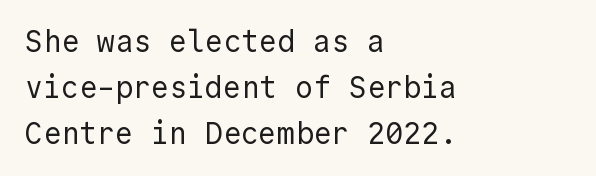
The image shows 30 px regular-weight sans-serif type, upright, monospaced; set left-aligned, normal line spacing (1.54x), normal letter spacing, not underlined; a medium x-height.
